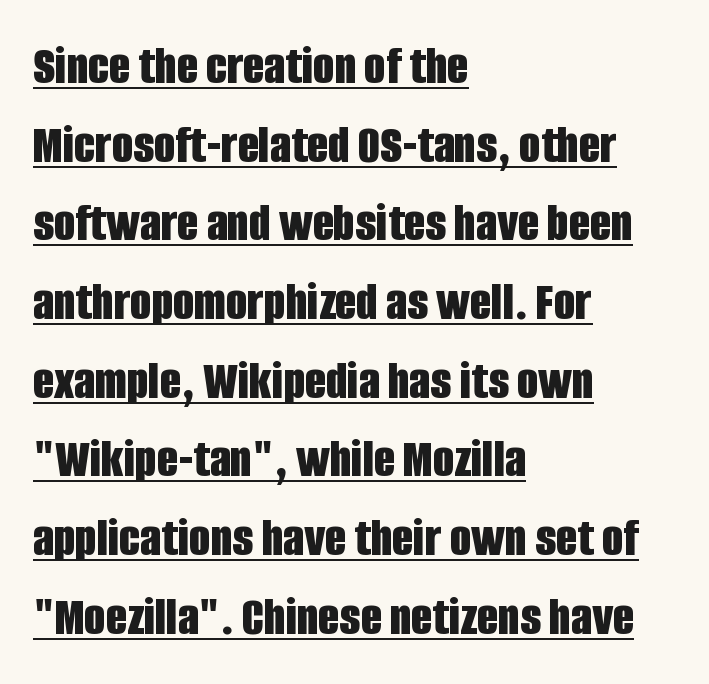
A typesetter would call this proportional, since set widths differ per character. The passage shown is underscored from start to finish. Vertical spacing — default. Chunky letters — that's bold for sure. The designer went with a sans here, leaving each stem footless.
